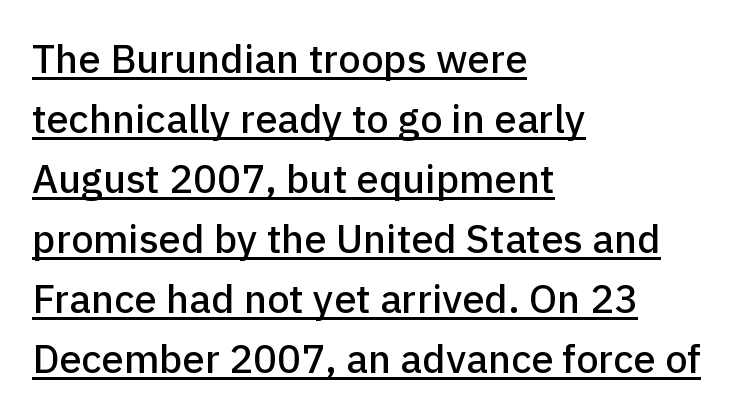
Here the designer chose a conventional face with non-uniform glyph widths. It's the straight-up-and-down kind of type. Horizontally, the lines are justified to the leading edge only. How are the letters spaced? Ordinarily, with no added tracking. A typographer would call this underscored text.
